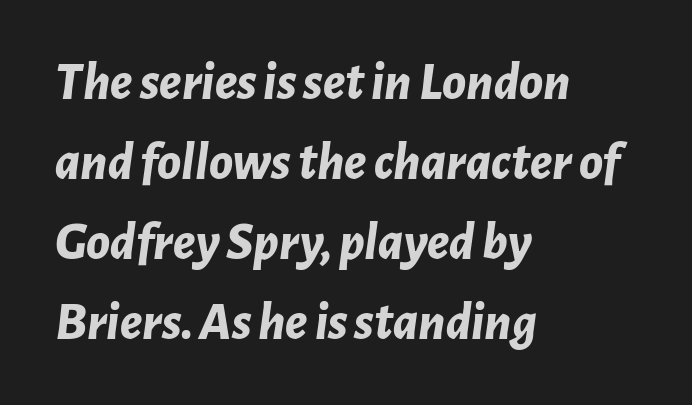
The image shows 54 px bold type, italic (leaning right); set left-aligned, normal line spacing (1.48x), normal letter spacing, not underlined; low stroke contrast and a medium x-height.
